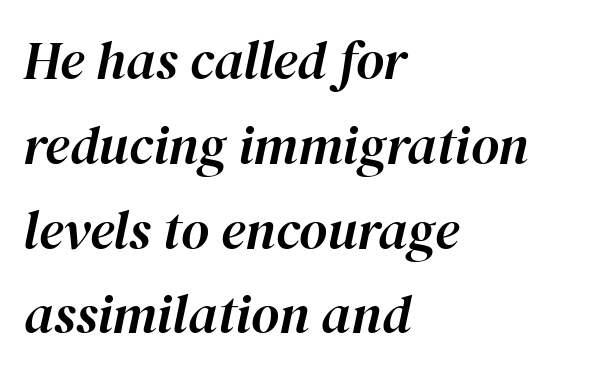
Q: Is the text italic (slanted)? A: Yes, it leans right by about 12 degrees.
Q: Is the text underlined? A: No.
Q: How is the paragraph aligned? A: Left-aligned.
Q: Is the spacing between letters normal or unusually wide? A: Normal.
Q: Is the spacing between lines tight, normal or loose? A: Normal.
Q: Width (condensed, normal, or wide)? A: Normal.
Q: Stroke contrast? A: High.
Q: x-height? A: Medium.
Q: Monospaced? A: No.
